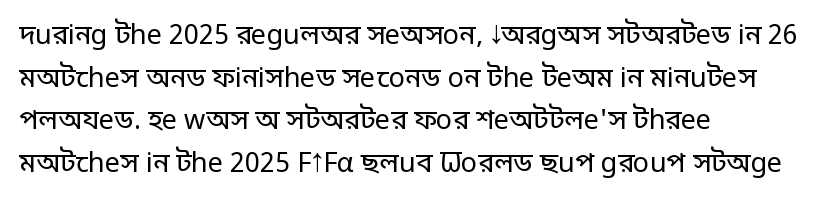
Q: Is the text bold? A: No.
Q: Is the text italic (slanted)? A: No, it is upright.
Q: Is the text underlined? A: No.
Q: How is the paragraph aligned? A: Left-aligned.
Q: Is the spacing between letters normal or unusually wide? A: Normal.
Q: Is the spacing between lines tight, normal or loose? A: Normal.
